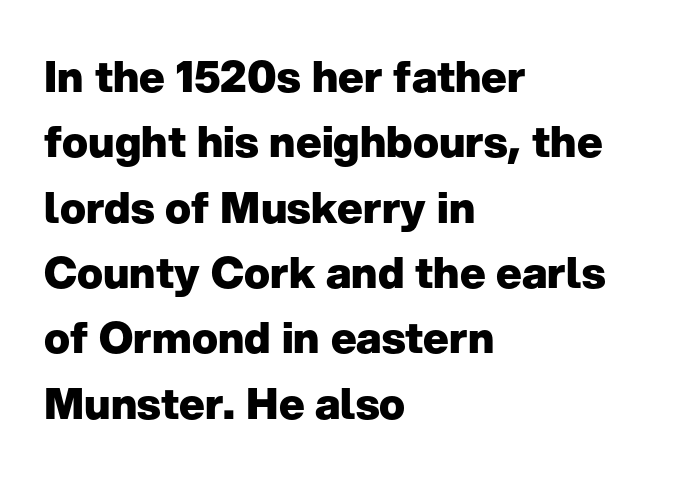
Q: Is the text bold? A: Yes.
Q: Is the text italic (slanted)? A: No, it is upright.
Q: Is the typeface a serif or a sans-serif typeface? A: Sans-serif.
Q: Is the text underlined? A: No.
Q: How is the paragraph aligned? A: Left-aligned.
Q: Is the spacing between letters normal or unusually wide? A: Normal.
Q: Is the spacing between lines tight, normal or loose? A: Normal.
Q: Width (condensed, normal, or wide)? A: Normal.
Q: Stroke contrast? A: Low.
Q: x-height? A: Medium.
Q: Monospaced? A: No.
